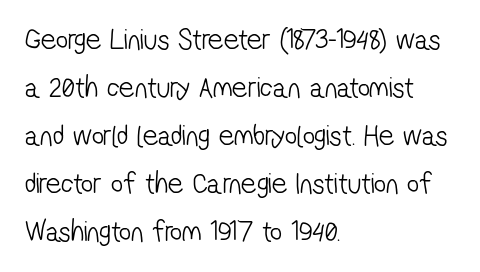
{"serif": "no", "bold": "no", "weight": "light", "width": "condensed", "stroke_contrast": "low", "x_height": "medium", "monospaced": "no", "underline": "no", "align": "left", "line_spacing": "normal", "line_spacing_ratio": 1.6, "letter_spacing": "normal", "letter_spacing_em": 0.0, "glyph_px": 30}
